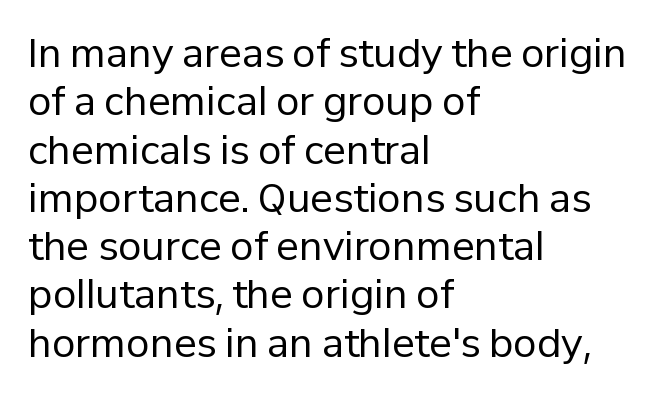
The image shows 38 px regular-weight sans-serif type, upright; set left-aligned, normal line spacing (1.27x), normal letter spacing, not underlined; low stroke contrast and a medium x-height.
